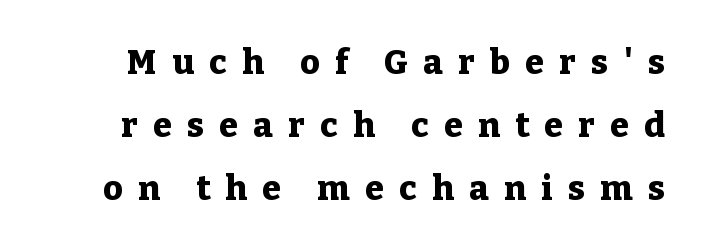
The image shows 34 px heavy serif type, upright; set line spacing 1.85x, unusually wide letter spacing (+0.45 em), not underlined; low stroke contrast and a medium x-height.
